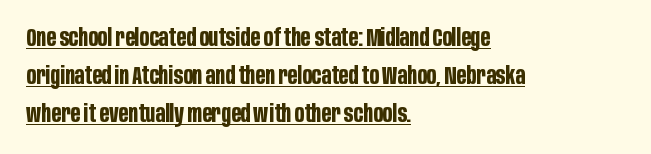
The letters are bold, with thick, heavy strokes. Leading: standard. This sample uses plain, unmodified letter spacing. Caption: multi-line text, flush left, ragged right. Rendered with straight, roman letterforms.
